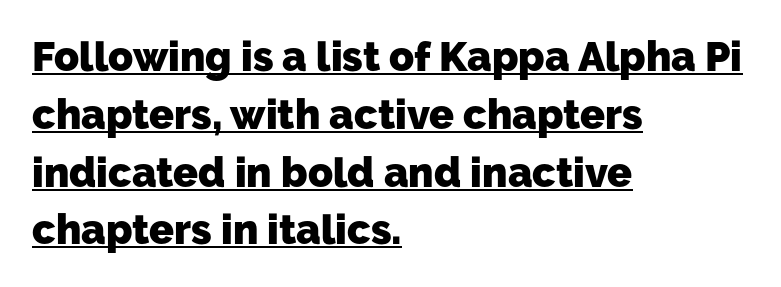
The leading is moderate, giving the passage an even texture. Honestly, the letter spacing is just normal — you wouldn't notice it. A baseline rule has been typeset under these characters. These lines carry a lot of weight — the face is fully bold. The passage is arranged the way most books set body copy — flush left.
